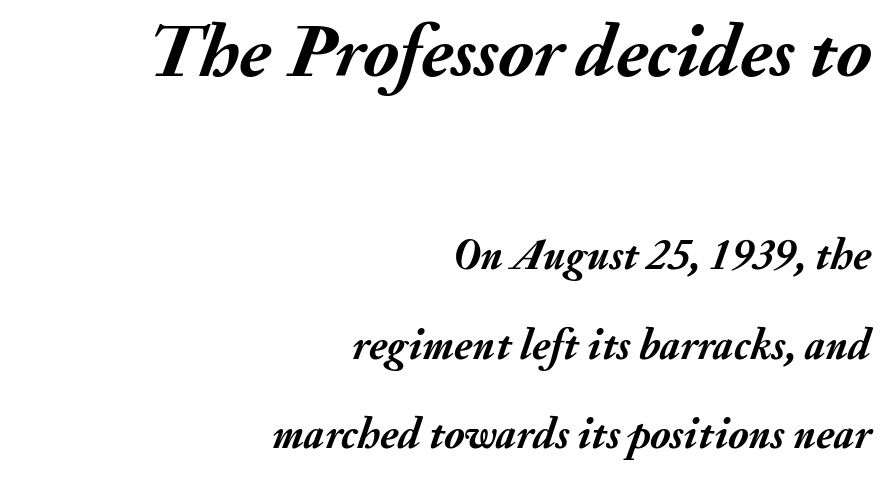
Compared with typical paragraphs, the rows here are farther apart. Do the characters align in a grid? No, the font is proportional. Compared with an ordinary text face, these strokes are far heavier — a full bold. Where is the straight margin? On the right. What stands out about the letter spacing? Nothing — it is the standard amount. Each row of text sits above clean, open space.
